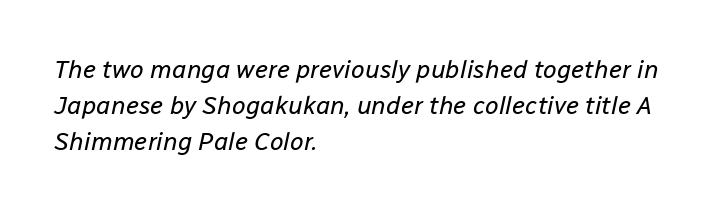
Q: Is the text bold? A: No.
Q: Is the text italic (slanted)? A: Yes, it leans right by about 12 degrees.
Q: Is the text underlined? A: No.
Q: How is the paragraph aligned? A: Left-aligned.
Q: Is the spacing between letters normal or unusually wide? A: Normal.
Q: Is the spacing between lines tight, normal or loose? A: Normal.
